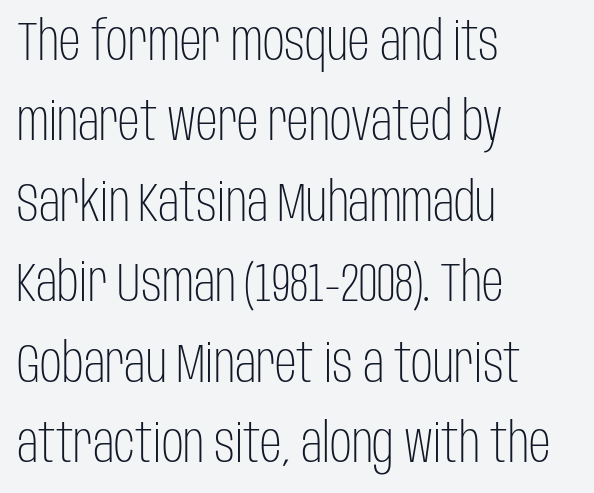
The image shows 54 px light, condensed sans-serif type, upright; set left-aligned, normal line spacing (1.49x), normal letter spacing, not underlined; low stroke contrast and a large x-height.
